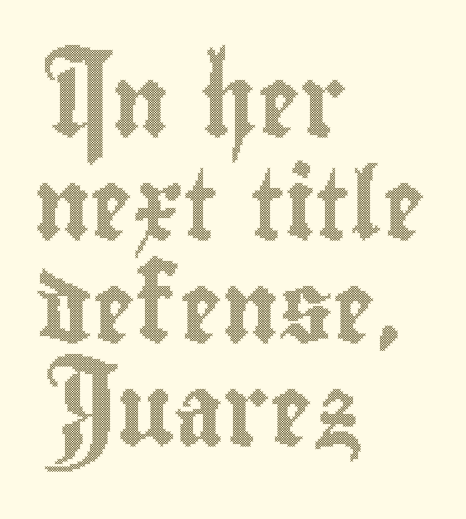
Q: Is the text italic (slanted)? A: No, it is upright.
Q: Is the text underlined? A: No.
Q: How is the paragraph aligned? A: Left-aligned.
Q: Is the spacing between letters normal or unusually wide? A: Normal.
Q: Is the spacing between lines tight, normal or loose? A: Normal.
Q: Width (condensed, normal, or wide)? A: Condensed.
Q: x-height? A: Small.
Q: Monospaced? A: No.
